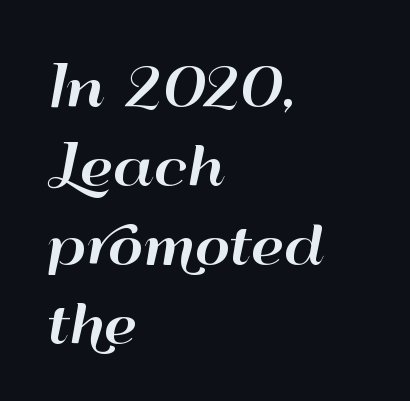
Q: Is the text italic (slanted)? A: Yes.
Q: Is the typeface a serif or a sans-serif typeface? A: Sans-serif.
Q: Is the text underlined? A: No.
Q: How is the paragraph aligned? A: Left-aligned.
Q: Is the spacing between letters normal or unusually wide? A: Normal.
Q: Is the spacing between lines tight, normal or loose? A: Normal.
Q: Width (condensed, normal, or wide)? A: Wide.
Q: Stroke contrast? A: High.
Q: x-height? A: Small.
Q: Monospaced? A: No.
